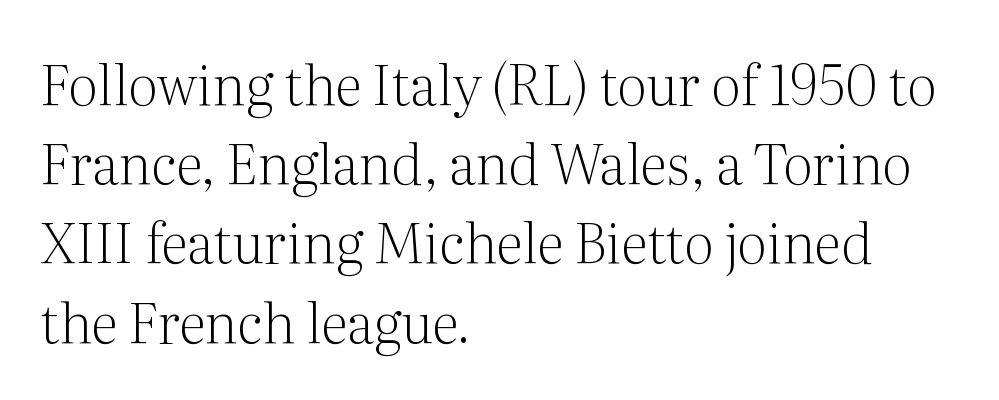
Q: Is the text bold? A: No.
Q: Is the text italic (slanted)? A: No, it is upright.
Q: Is the typeface a serif or a sans-serif typeface? A: Serif.
Q: Is the text underlined? A: No.
Q: How is the paragraph aligned? A: Left-aligned.
Q: Is the spacing between letters normal or unusually wide? A: Normal.
Q: Is the spacing between lines tight, normal or loose? A: Normal.
Q: Width (condensed, normal, or wide)? A: Normal.
Q: Stroke contrast? A: Medium.
Q: x-height? A: Medium.
Q: Monospaced? A: No.
